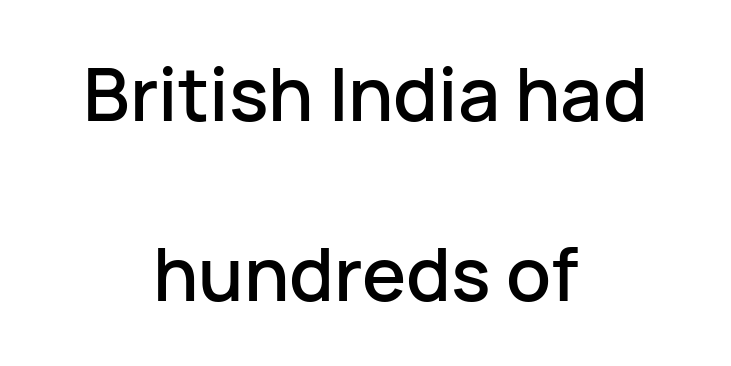
{"serif": "no", "italic": "no", "width": "normal", "stroke_contrast": "low", "x_height": "medium", "monospaced": "no", "underline": "no", "align": "center", "line_spacing": "loose", "line_spacing_ratio": 2.43, "letter_spacing": "normal", "letter_spacing_em": 0.0, "glyph_px": 74}
